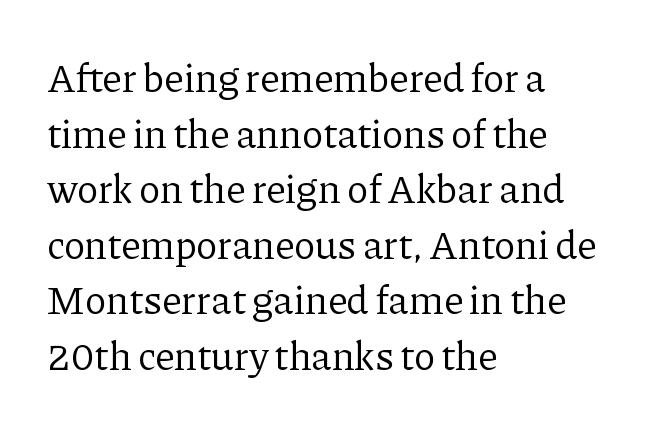
The text was rendered using a seriffed face with decorative stroke endings. What's the leading like? Ordinary, nothing unusual. These lines were composed using upright roman letters. These lines stack with their left ends in a neat column. The letters advance in unequal steps, a hallmark of proportional type.
